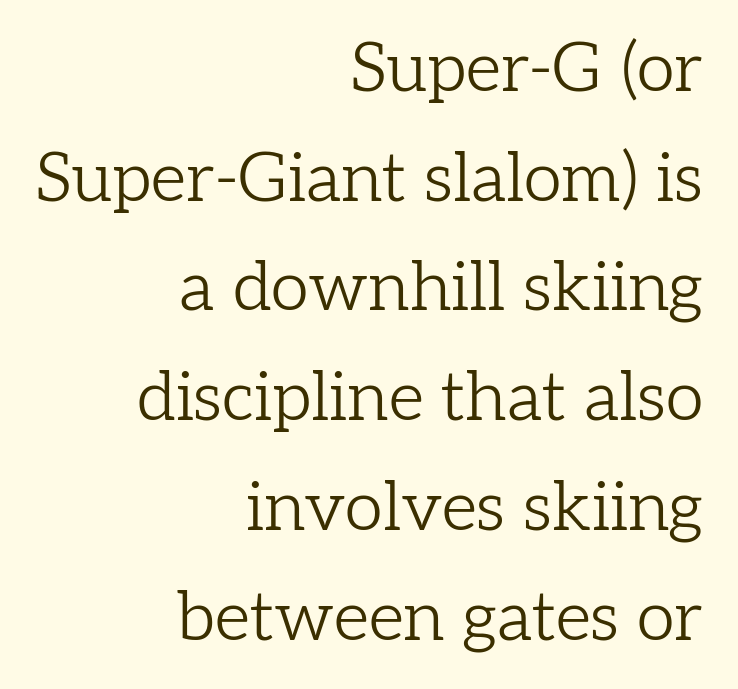
In terms of letterform style, serifs are clearly present. A clean baseline with only descenders dipping below it. You could not count columns in this text — the font is proportionally spaced. No italicization has been applied; the sample stays upright. Horizontal bands of white between lines are of average thickness.
